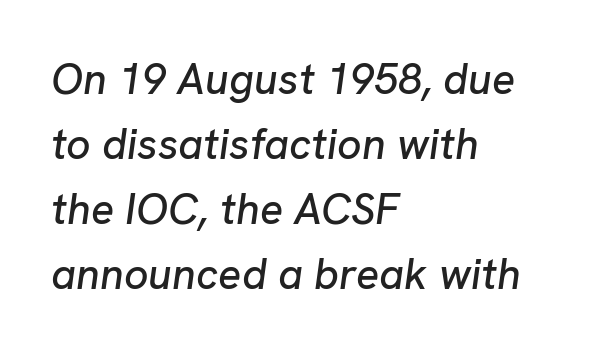
Think of a printed novel: that variable character pitch is what you see here. Anything drawn beneath the words? Only blank space. This sample keeps an unexceptional amount of space between lines. The lines are quadded left. This is oblique type, the kind used for emphasis or titles.
